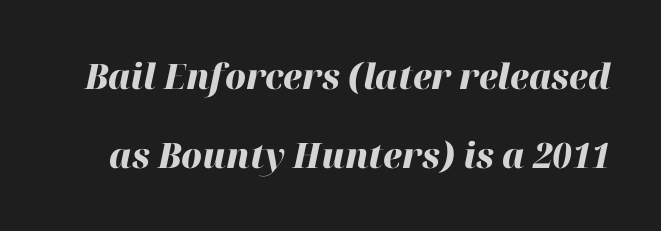
{"italic": "yes", "lean": "right", "slant_degrees": 12, "bold": "yes", "weight": "heavy", "width": "normal", "stroke_contrast": "high", "x_height": "medium", "monospaced": "no", "underline": "no", "line_spacing": "loose", "line_spacing_ratio": 2.27, "letter_spacing": "normal", "letter_spacing_em": 0.0, "glyph_px": 35}
